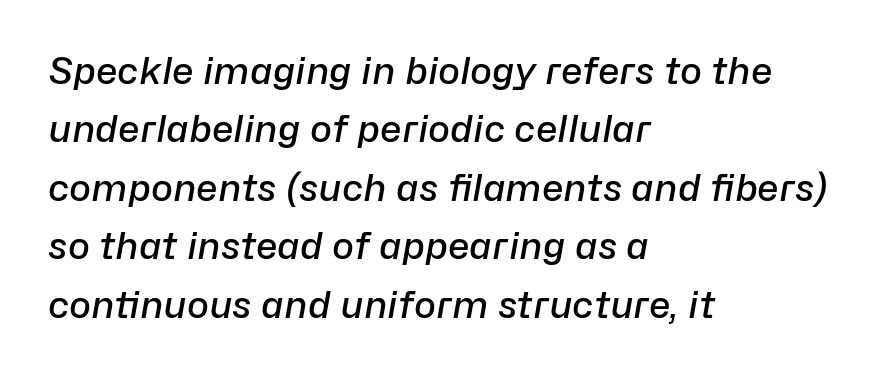
{"italic": "yes", "lean": "right", "slant_degrees": 10, "bold": "semi", "weight": "semibold", "width": "normal", "stroke_contrast": "low", "x_height": "medium", "monospaced": "no", "underline": "no", "align": "left", "line_spacing": "normal", "line_spacing_ratio": 1.58, "letter_spacing": "normal", "letter_spacing_em": 0.0, "glyph_px": 37}
